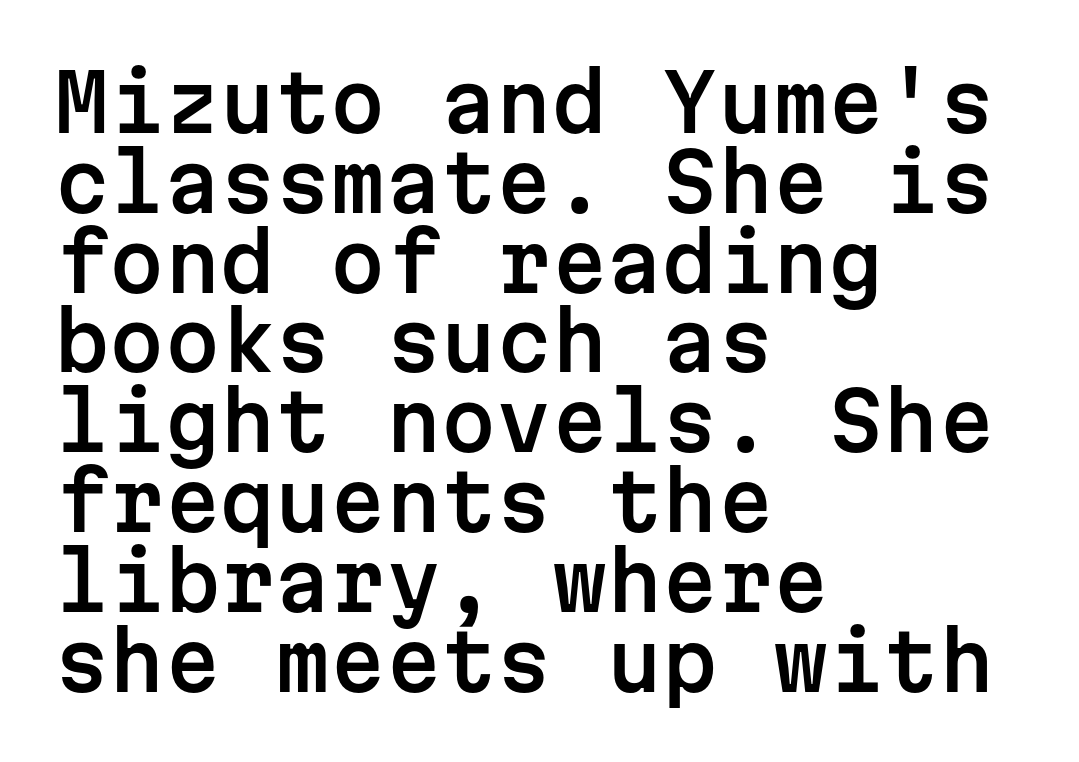
{"serif": "no", "italic": "no", "width": "normal", "stroke_contrast": "low", "x_height": "medium", "monospaced": "yes", "underline": "no", "align": "left", "line_spacing": "tight", "line_spacing_ratio": 1.01, "letter_spacing": "normal", "letter_spacing_em": 0.0, "glyph_px": 79}
